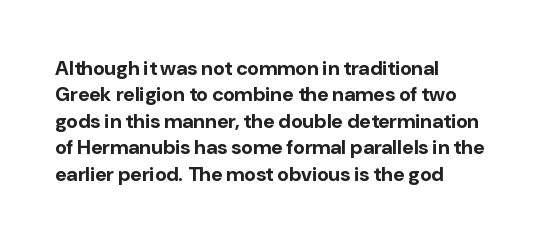
Q: Is the text bold? A: Yes.
Q: Is the text italic (slanted)? A: No, it is upright.
Q: Is the text underlined? A: No.
Q: How is the paragraph aligned? A: Left-aligned.
Q: Is the spacing between letters normal or unusually wide? A: Normal.
Q: Is the spacing between lines tight, normal or loose? A: Normal.
